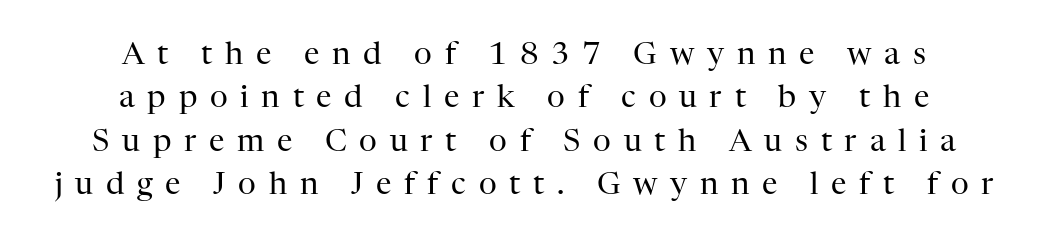
Here the designer chose a conventional face with non-uniform glyph widths. Vertical strokes here are truly vertical. These lines have a slow, spaced-out rhythm from letter to letter. Quick note: underline off.
